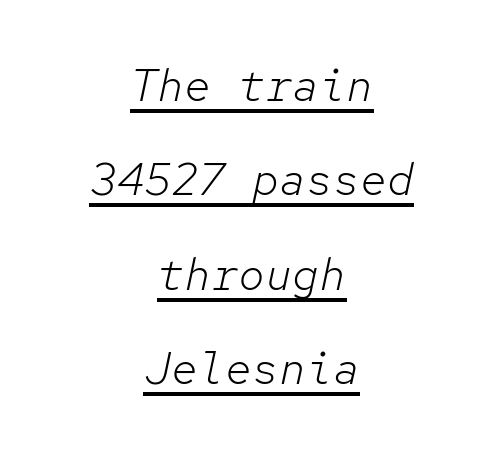
The image shows 45 px light type, italic (leaning right), monospaced; set centered, loose line spacing (2.1x), normal letter spacing, underlined; low stroke contrast and a medium x-height.
